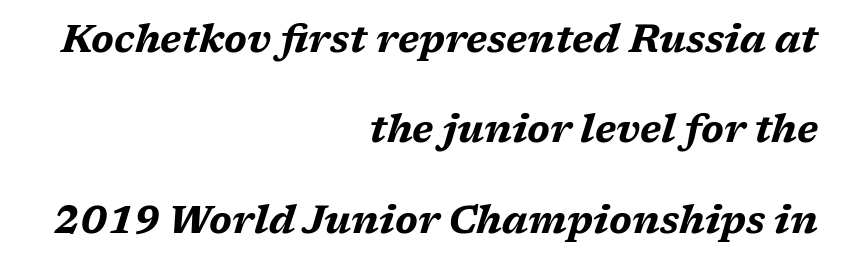
The image shows 38 px bold, wide type, italic (leaning right); set right-aligned, loose line spacing (2.38x), normal letter spacing, not underlined; medium stroke contrast and a medium x-height.
